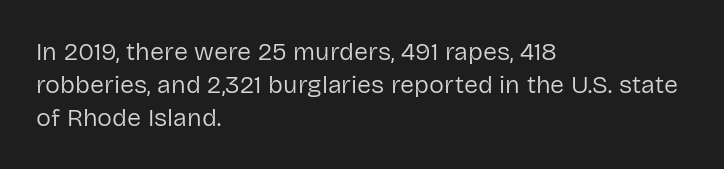
{"italic": "no", "bold": "no", "underline": "no", "align": "left", "line_spacing": "normal", "line_spacing_ratio": 1.32, "letter_spacing": "normal", "letter_spacing_em": 0.0, "glyph_px": 25}
